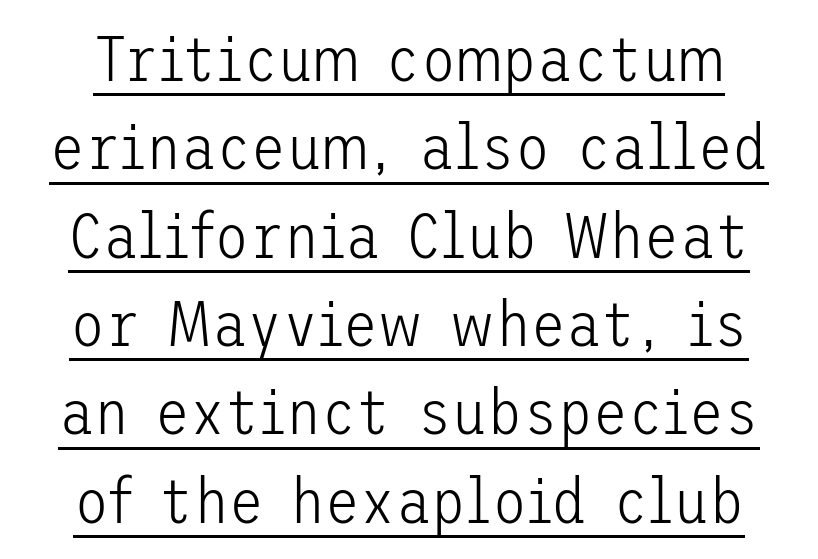
In terms of posture, this sample is upright. The characters are drawn with everyday or finer stroke widths. Quick note: underline on. Tracking value appears to be zero — textbook default spacing. The glyphs in this specimen are sans serif. If you measured baseline to baseline, you'd find a middling distance.
